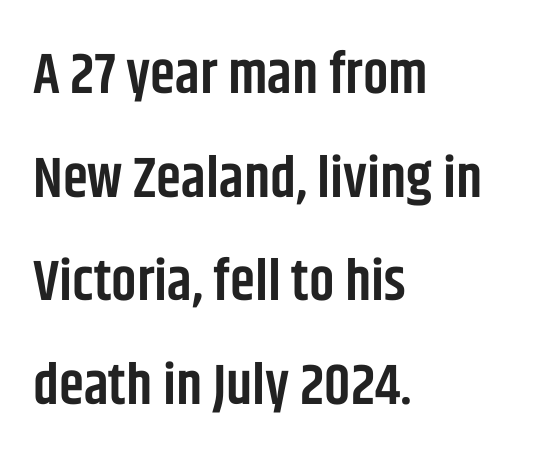
{"serif": "no", "italic": "no", "bold": "semi", "weight": "semibold", "width": "condensed", "stroke_contrast": "low", "x_height": "large", "monospaced": "no", "underline": "no", "align": "left", "line_spacing_ratio": 1.82, "letter_spacing": "normal", "letter_spacing_em": 0.0, "glyph_px": 57}
